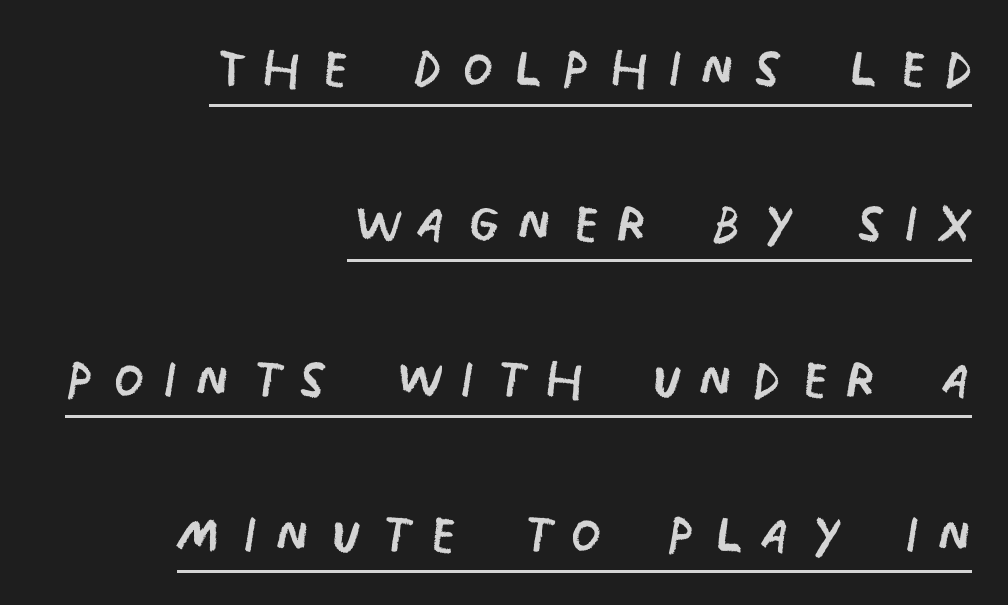
Q: Is the text bold? A: No.
Q: Is the typeface a serif or a sans-serif typeface? A: Sans-serif.
Q: Is the text underlined? A: Yes.
Q: How is the paragraph aligned? A: Right-aligned.
Q: Is the spacing between letters normal or unusually wide? A: Unusually wide.
Q: Is the spacing between lines tight, normal or loose? A: Loose.
Q: Width (condensed, normal, or wide)? A: Condensed.
Q: Stroke contrast? A: Low.
Q: x-height? A: Large.
Q: Monospaced? A: No.
